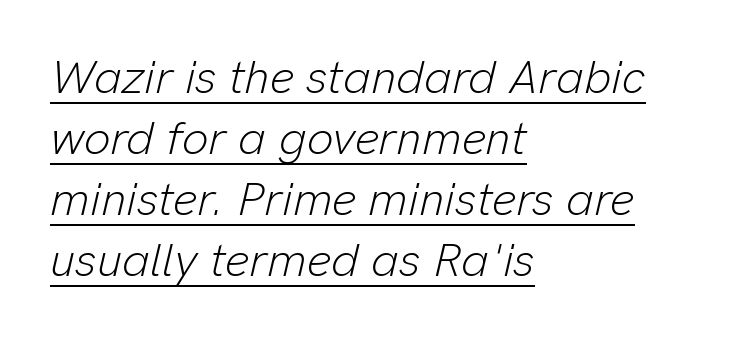
The image shows 47 px light type, italic (leaning right); set left-aligned, normal line spacing (1.3x), normal letter spacing, underlined; low stroke contrast and a medium x-height.
